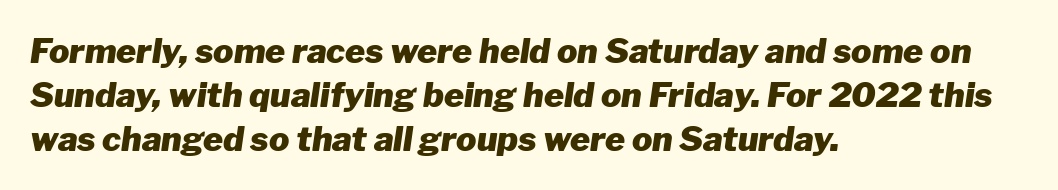
{"italic": "yes", "lean": "right", "slant_degrees": 8, "bold": "yes", "weight": "heavy", "width": "normal", "stroke_contrast": "low", "x_height": "medium", "monospaced": "no", "underline": "no", "align": "left", "line_spacing": "normal", "line_spacing_ratio": 1.29, "letter_spacing": "normal", "letter_spacing_em": 0.0, "glyph_px": 34}
